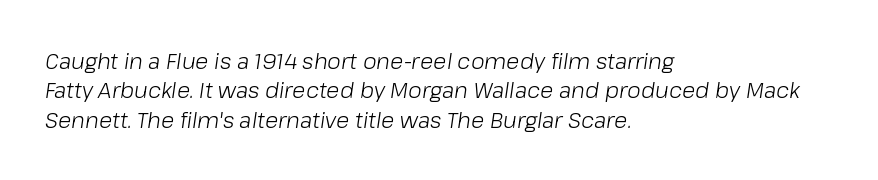
The image shows 22 px text type, italic (leaning right); set left-aligned, normal line spacing (1.34x), normal letter spacing, not underlined.
